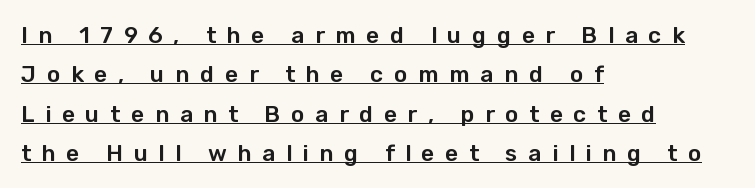
{"italic": "no", "underline": "yes", "align": "left", "line_spacing_ratio": 1.71, "letter_spacing": "wide", "letter_spacing_em": 0.46, "glyph_px": 23}
